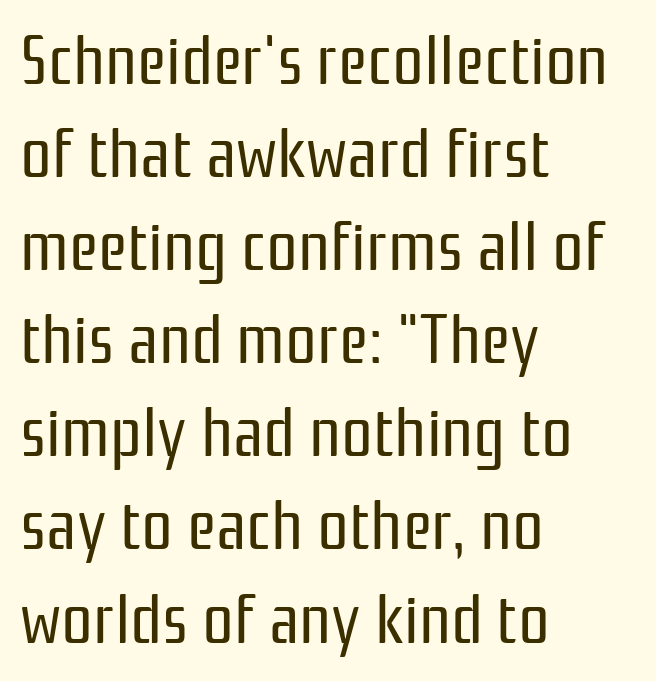
The image shows 70 px regular-weight, condensed sans-serif type, upright; set left-aligned, normal line spacing (1.33x), normal letter spacing, not underlined; low stroke contrast and a medium x-height.
